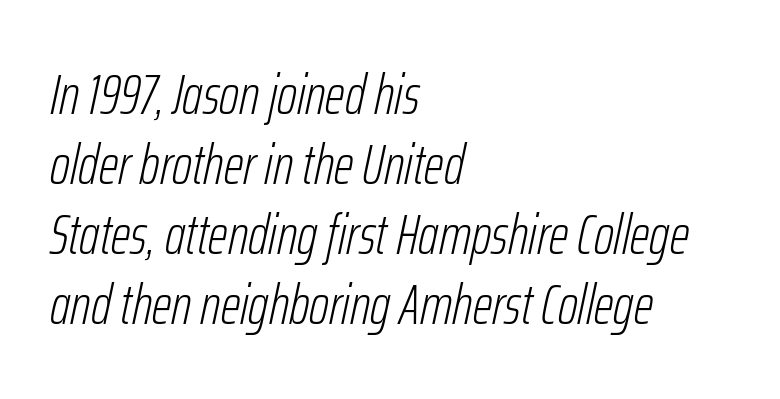
Q: Is the text bold? A: No.
Q: Is the text italic (slanted)? A: Yes, it leans right by about 12 degrees.
Q: Is the text underlined? A: No.
Q: How is the paragraph aligned? A: Left-aligned.
Q: Is the spacing between letters normal or unusually wide? A: Normal.
Q: Is the spacing between lines tight, normal or loose? A: Normal.
Q: Width (condensed, normal, or wide)? A: Condensed.
Q: Stroke contrast? A: Low.
Q: x-height? A: Medium.
Q: Monospaced? A: No.
